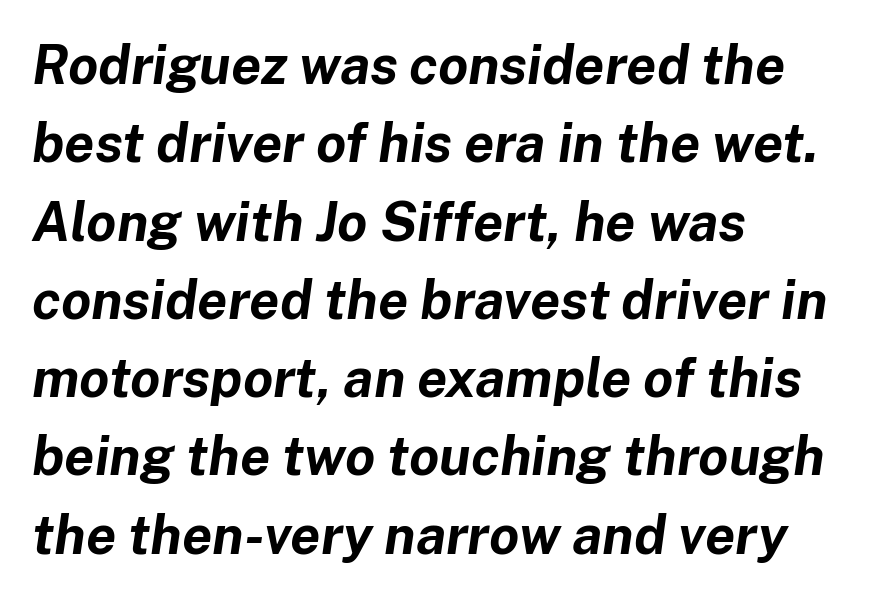
Q: Is the text bold? A: Yes.
Q: Is the text italic (slanted)? A: Yes, it leans right by about 8 degrees.
Q: Is the text underlined? A: No.
Q: How is the paragraph aligned? A: Left-aligned.
Q: Is the spacing between letters normal or unusually wide? A: Normal.
Q: Is the spacing between lines tight, normal or loose? A: Normal.
Q: Width (condensed, normal, or wide)? A: Normal.
Q: Stroke contrast? A: Low.
Q: x-height? A: Medium.
Q: Monospaced? A: No.
